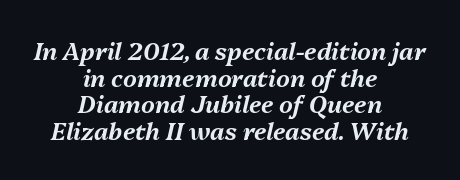
Q: Is the text italic (slanted)? A: Yes, it leans right by about 13 degrees.
Q: Is the text underlined? A: No.
Q: How is the paragraph aligned? A: Centered.
Q: Is the spacing between letters normal or unusually wide? A: Normal.
Q: Is the spacing between lines tight, normal or loose? A: Tight.
